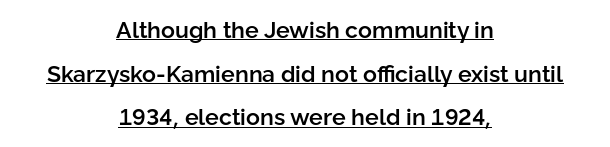
Q: Is the text bold? A: Semi-bold.
Q: Is the text italic (slanted)? A: No, it is upright.
Q: Is the text underlined? A: Yes.
Q: How is the paragraph aligned? A: Centered.
Q: Is the spacing between letters normal or unusually wide? A: Normal.
Q: Is the spacing between lines tight, normal or loose? A: Loose.
